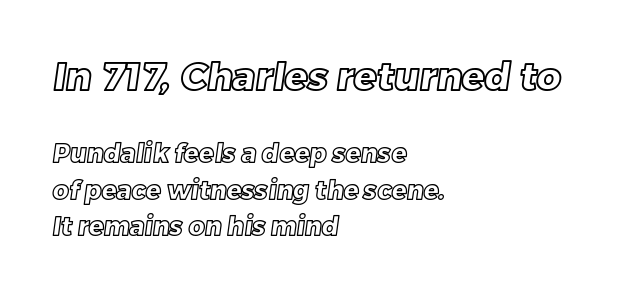
The specimen omits any rule beneath the text block's lines. A student would call this left alignment; a typographer would say flush left, rag right. The face used here is proportionally spaced, like ordinary book or web type. Is there much room between lines? A standard amount, neither cramped nor airy. Whoever set this made the first block the dominant, larger element.
